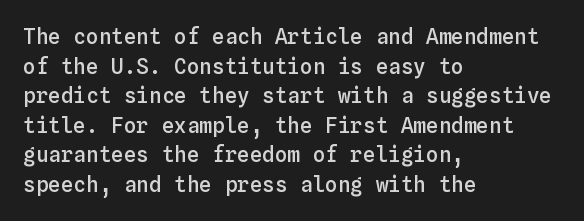
{"italic": "no", "bold": "semi", "underline": "no", "align": "left", "line_spacing": "normal", "line_spacing_ratio": 1.41, "letter_spacing": "normal", "letter_spacing_em": 0.0, "glyph_px": 21}
